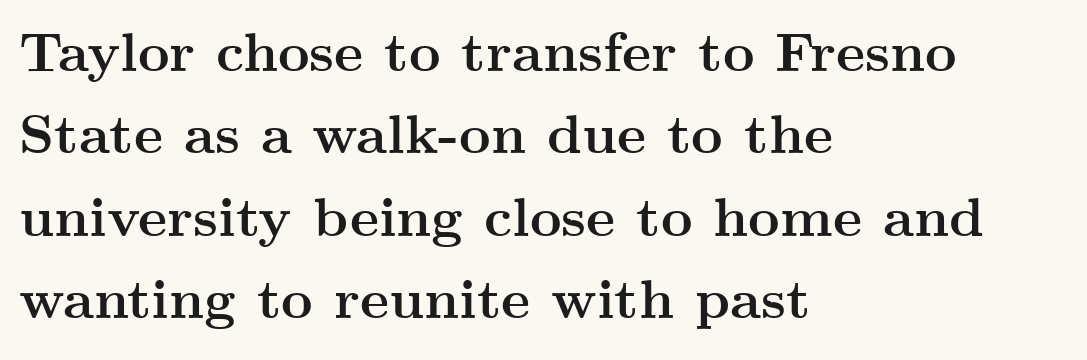
{"serif": "yes", "italic": "no", "bold": "yes", "weight": "semibold", "width": "wide", "stroke_contrast": "medium", "x_height": "small", "monospaced": "no", "underline": "no", "align": "left", "line_spacing": "normal", "line_spacing_ratio": 1.5, "letter_spacing": "normal", "letter_spacing_em": 0.0, "glyph_px": 55}
